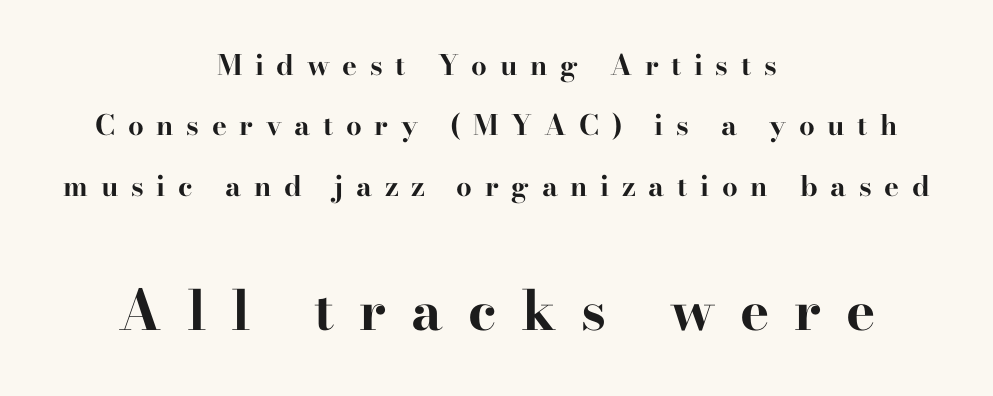
The image shows 55 px bold, wide serif type, upright; set centered, loose line spacing (2.16x), unusually wide letter spacing (+0.45 em), not underlined; the second (bottom) block is 1.96x larger; high stroke contrast and a small x-height.
